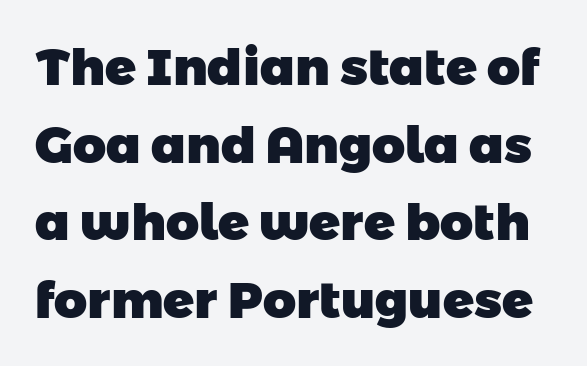
{"serif": "no", "bold": "yes", "weight": "heavy", "width": "normal", "stroke_contrast": "low", "x_height": "medium", "monospaced": "no", "underline": "no", "line_spacing": "normal", "line_spacing_ratio": 1.52, "letter_spacing": "normal", "letter_spacing_em": 0.0, "glyph_px": 51}
